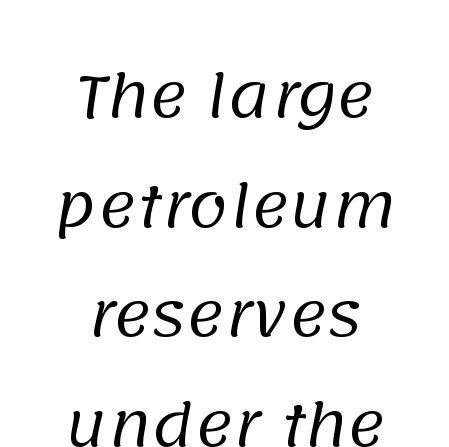
Looks like regular typesetting: each glyph gets only the width it needs. The characters display no serif detailing; their extremities are plain. The face looks like a standard text weight, possibly lighter. Teacher's note: observe the equal gaps on both sides — that is centered alignment. Words float on clear page, feet unadorned.
